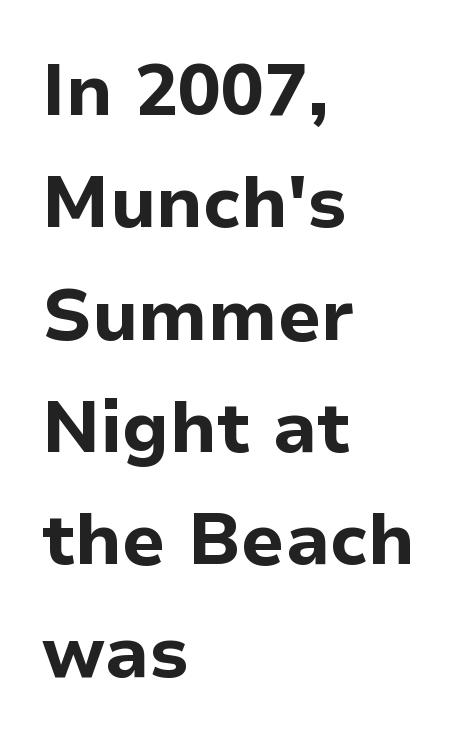
The image shows 72 px bold sans-serif type, upright; set left-aligned, normal line spacing (1.56x), normal letter spacing, not underlined; low stroke contrast and a medium x-height.
